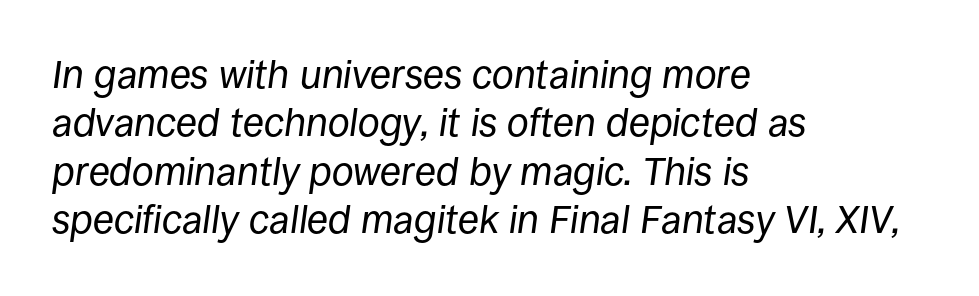
{"italic": "yes", "lean": "right", "slant_degrees": 8, "bold": "no", "weight": "regular", "width": "normal", "stroke_contrast": "low", "x_height": "large", "monospaced": "no", "underline": "no", "align": "left", "line_spacing_ratio": 1.24, "letter_spacing": "normal", "letter_spacing_em": 0.0, "glyph_px": 39}
